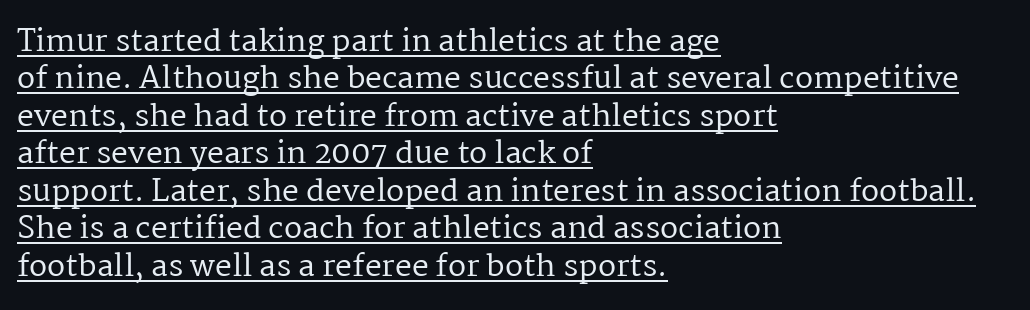
Unbolded letterforms with no extra heft. The passage shown is typeset with a serif family. Which margin do the lines hug? The left one — the right edge is uneven. The lettering is marked with a stroke running underneath it. Quick note: not italic, upright.
